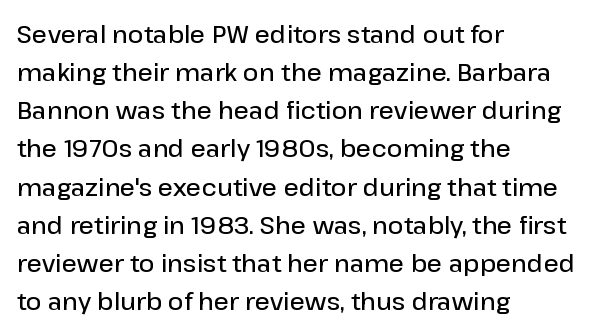
{"italic": "no", "bold": "semi", "underline": "no", "align": "left", "line_spacing": "normal", "line_spacing_ratio": 1.59, "letter_spacing": "normal", "letter_spacing_em": 0.0, "glyph_px": 24}
